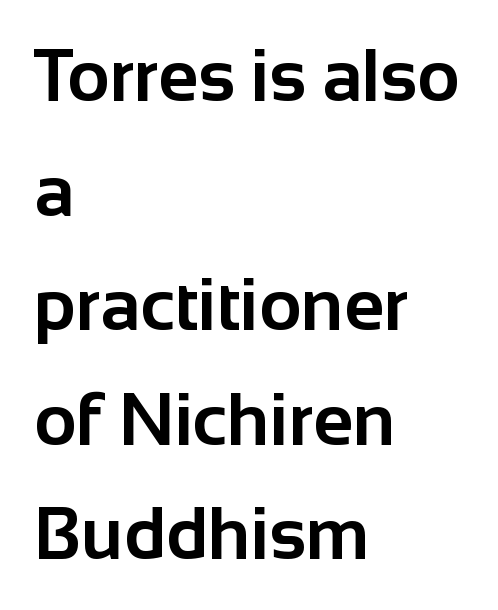
The characters look thick and weighty, a clear bold. In terms of letterspacing, this is plain default setting. You can tell it's not italic because the verticals are truly vertical. The space between consecutive lines is moderate.
